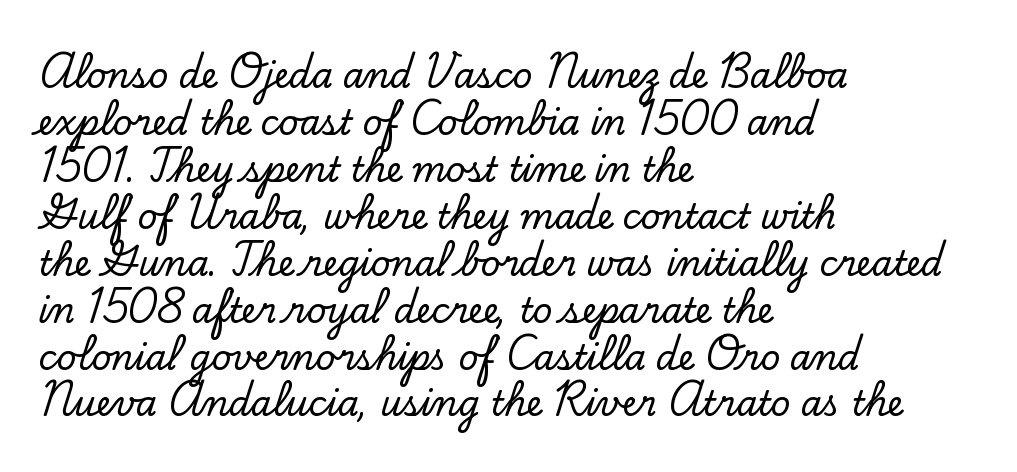
This sample uses a serif face. Horizontally, the lines are justified to the leading edge only. Spacing verdict: proportional, widths tailored to each character.
